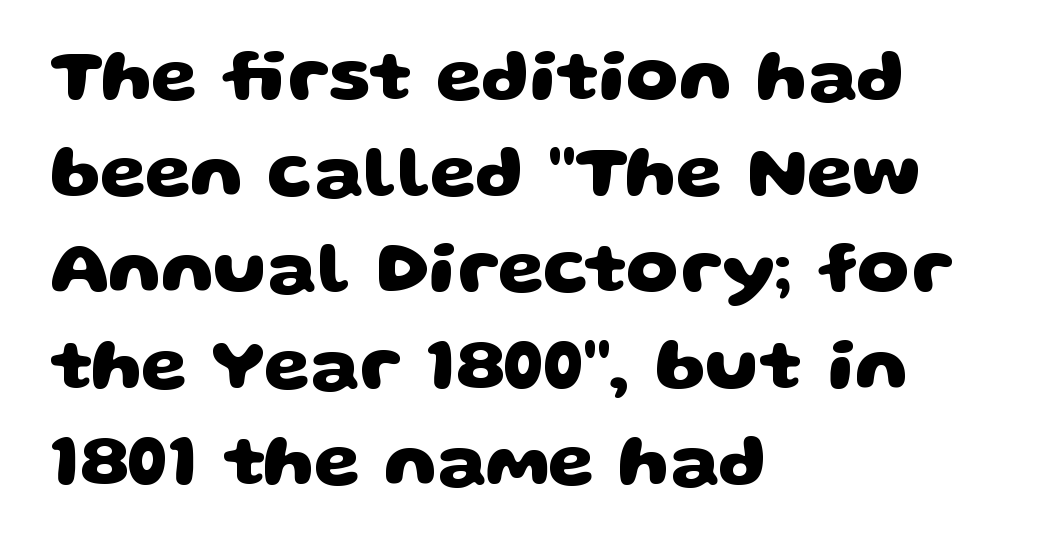
Q: Is the text bold? A: Yes.
Q: Is the typeface a serif or a sans-serif typeface? A: Sans-serif.
Q: Is the text underlined? A: No.
Q: How is the paragraph aligned? A: Left-aligned.
Q: Is the spacing between letters normal or unusually wide? A: Normal.
Q: Is the spacing between lines tight, normal or loose? A: Normal.
Q: Width (condensed, normal, or wide)? A: Wide.
Q: Stroke contrast? A: Low.
Q: x-height? A: Large.
Q: Monospaced? A: No.
